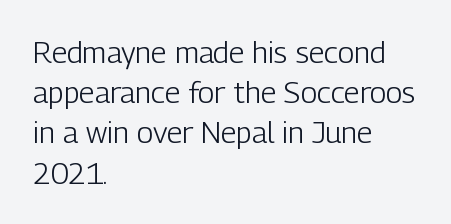
The image shows 30 px light, condensed sans-serif type, upright; set left-aligned, normal line spacing (1.34x), normal letter spacing, not underlined; low stroke contrast and a medium x-height.
